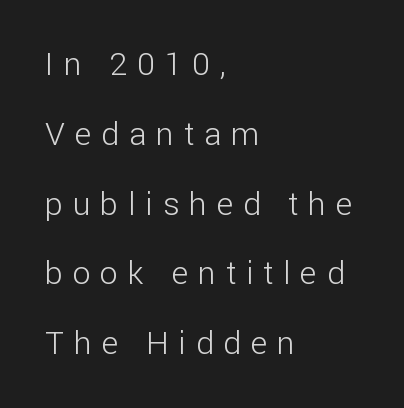
The image shows 32 px light sans-serif type, upright; set left-aligned, loose line spacing (2.18x), unusually wide letter spacing (+0.31 em), not underlined; low stroke contrast and a medium x-height.
